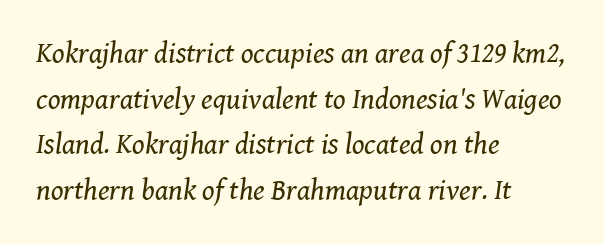
{"serif": "yes", "italic": "yes", "lean": "right", "slant_degrees": 8, "bold": "no", "weight": "regular", "width": "normal", "stroke_contrast": "medium", "x_height": "medium", "monospaced": "no", "underline": "no", "align": "left", "line_spacing": "normal", "line_spacing_ratio": 1.57, "letter_spacing": "normal", "letter_spacing_em": 0.0, "glyph_px": 29}
